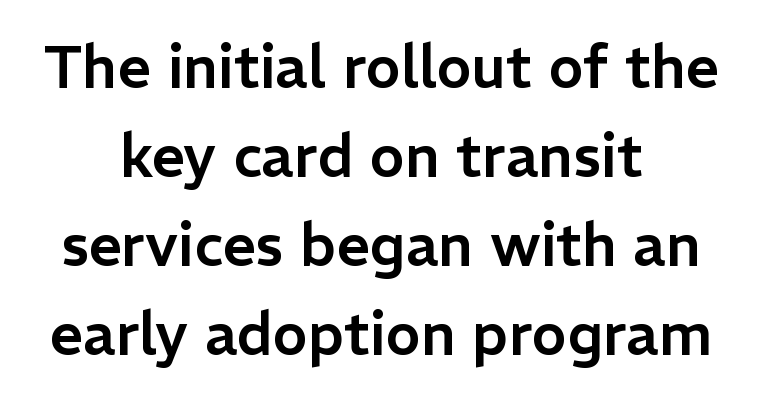
The image shows 59 px sans-serif type, upright; set centered, normal line spacing (1.51x), normal letter spacing, not underlined; low stroke contrast and a medium x-height.
